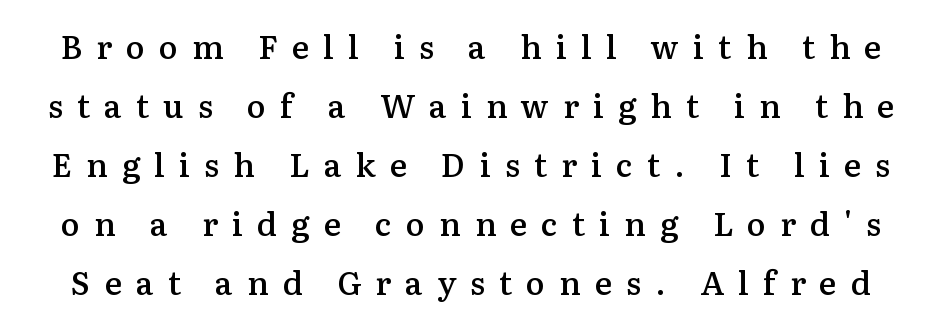
The image shows 32 px semibold serif type, upright; set line spacing 1.84x, unusually wide letter spacing (+0.44 em), not underlined; medium stroke contrast and a medium x-height.
